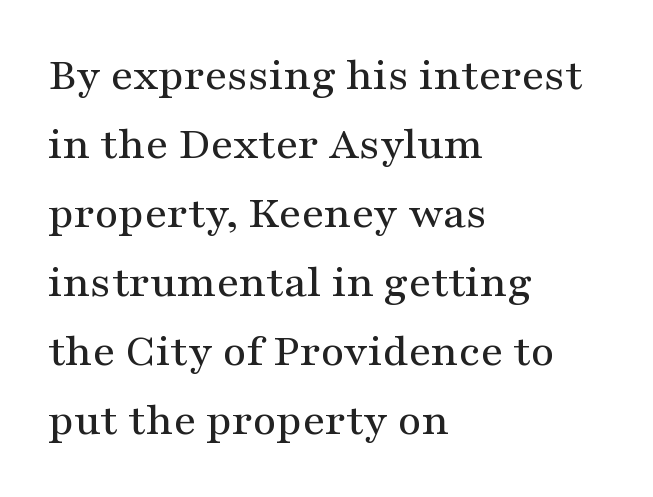
The image shows 46 px wide serif type, upright; set left-aligned, normal line spacing (1.5x), normal letter spacing, not underlined; medium stroke contrast and a medium x-height.
